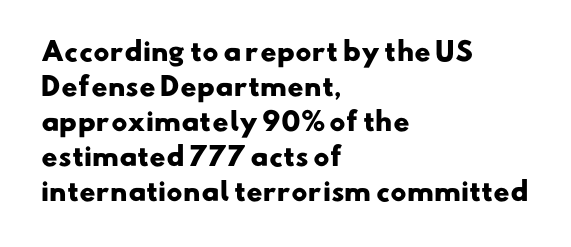
Vertically, the passage feels balanced, rows spaced as you'd expect. Each glyph is drawn with heavy, bold strokes. A classic flush-left, rag-right setting is used for this passage. The specimen omits any rule beneath the text block's lines.
